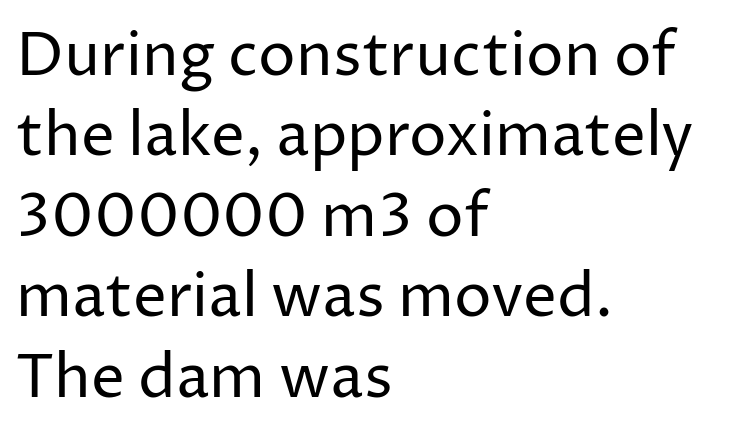
Is this a fixed-width face? No — the glyphs have proportional, varying widths. Does the copy run flush right? No — it runs flush left. The line-height multiplier appears to be the usual default. Rule under the text: the space is simply empty. In terms of letterspacing, this is plain default setting.
